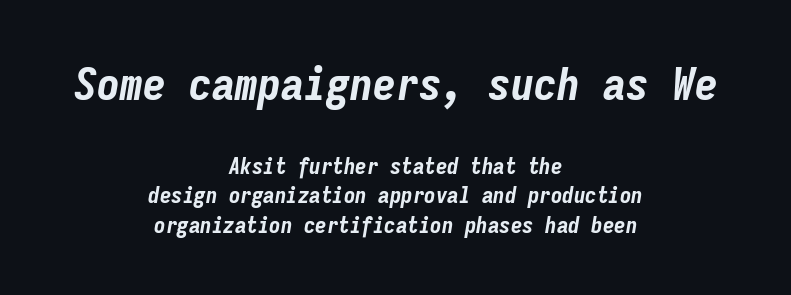
The image shows 46 px bold, condensed type, italic (leaning right), monospaced; set centered, normal line spacing (1.28x), normal letter spacing, not underlined; the first (top) block is 2.0x larger; low stroke contrast and a medium x-height.
